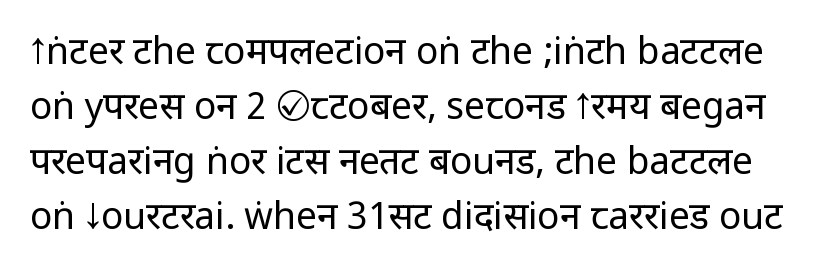
Stems and bowls with no extra thickness — not bold. This sample uses a sans-serif face. Notice how descenders clear the ascenders below comfortably — that's standard leading. The baseline area is clear. The lettering stays uniformly vertical, giving the passage a roman look.
